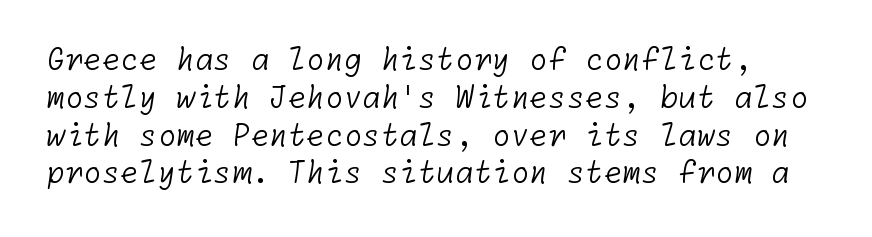
Q: Is the text bold? A: No.
Q: Is the typeface a serif or a sans-serif typeface? A: Sans-serif.
Q: Is the text underlined? A: No.
Q: Is the spacing between letters normal or unusually wide? A: Normal.
Q: Is the spacing between lines tight, normal or loose? A: Normal.
Q: Width (condensed, normal, or wide)? A: Normal.
Q: Stroke contrast? A: Low.
Q: x-height? A: Medium.
